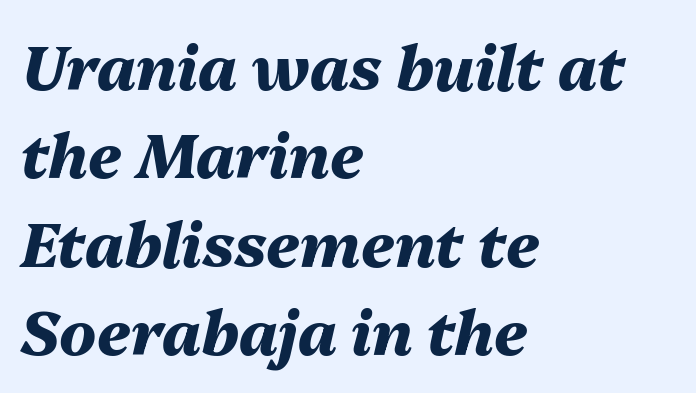
Q: Is the text bold? A: Yes.
Q: Is the text italic (slanted)? A: Yes, it leans right by about 13 degrees.
Q: Is the text underlined? A: No.
Q: How is the paragraph aligned? A: Left-aligned.
Q: Is the spacing between letters normal or unusually wide? A: Normal.
Q: Is the spacing between lines tight, normal or loose? A: Normal.
Q: Width (condensed, normal, or wide)? A: Normal.
Q: Stroke contrast? A: Medium.
Q: x-height? A: Medium.
Q: Monospaced? A: No.
